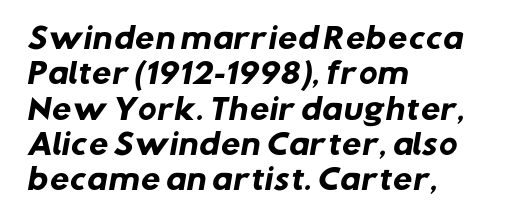
The image shows 28 px heavy sans-serif type; set left-aligned, normal line spacing (1.26x), normal letter spacing, not underlined; low stroke contrast and a medium x-height.
